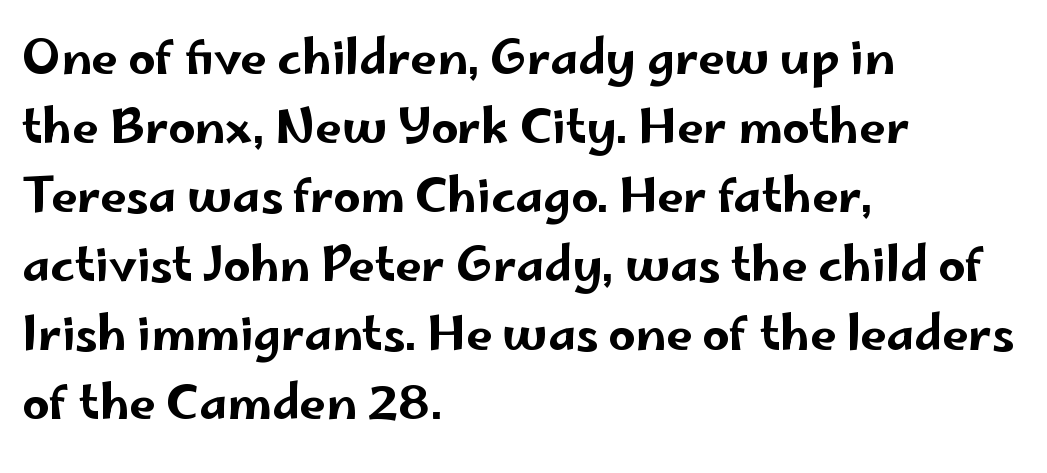
The image shows 47 px wide sans-serif type, upright; set left-aligned, normal line spacing (1.47x), normal letter spacing, not underlined; low stroke contrast and a small x-height.
